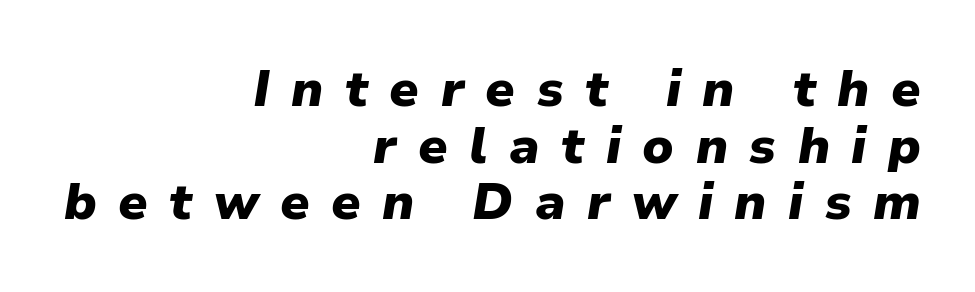
The image shows 51 px heavy type, italic (leaning right); set right-aligned, tight line spacing (1.11x), unusually wide letter spacing (+0.42 em), not underlined; low stroke contrast and a medium x-height.
